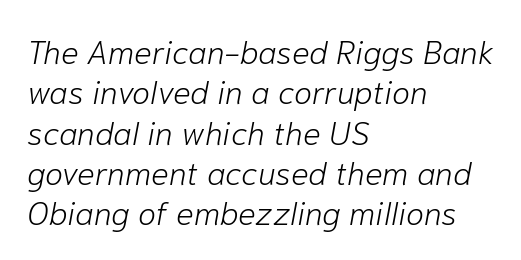
Q: Is the text bold? A: No.
Q: Is the text italic (slanted)? A: Yes, it leans right by about 10 degrees.
Q: Is the text underlined? A: No.
Q: How is the paragraph aligned? A: Left-aligned.
Q: Is the spacing between letters normal or unusually wide? A: Normal.
Q: Width (condensed, normal, or wide)? A: Normal.
Q: Stroke contrast? A: Low.
Q: x-height? A: Medium.
Q: Monospaced? A: No.
